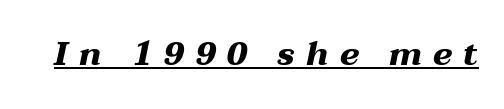
The words here are underlined. Slant detected: the letters are inclined. The strokes are fattened all the way to bold. The line texture is sparse and dotted thanks to wide tracking. Each letter keeps its own natural width here, so spacing adapts to shape.
